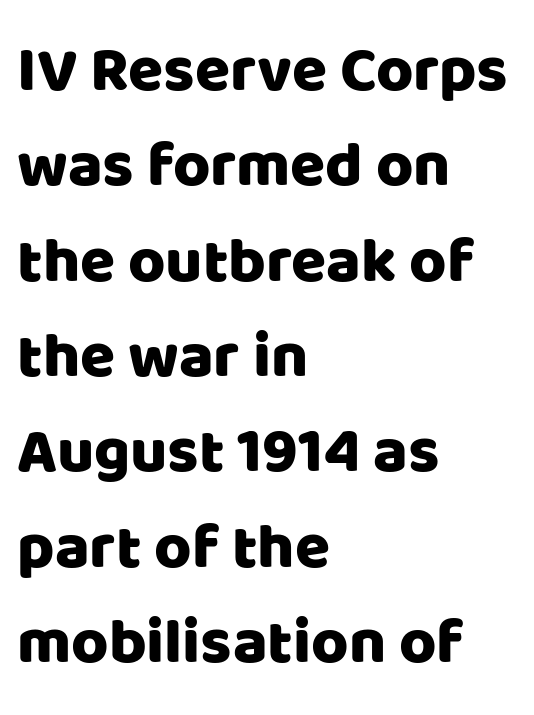
{"serif": "no", "italic": "no", "width": "normal", "stroke_contrast": "low", "x_height": "large", "monospaced": "no", "underline": "no", "align": "left", "line_spacing": "normal", "line_spacing_ratio": 1.49, "letter_spacing": "normal", "letter_spacing_em": 0.0, "glyph_px": 64}
